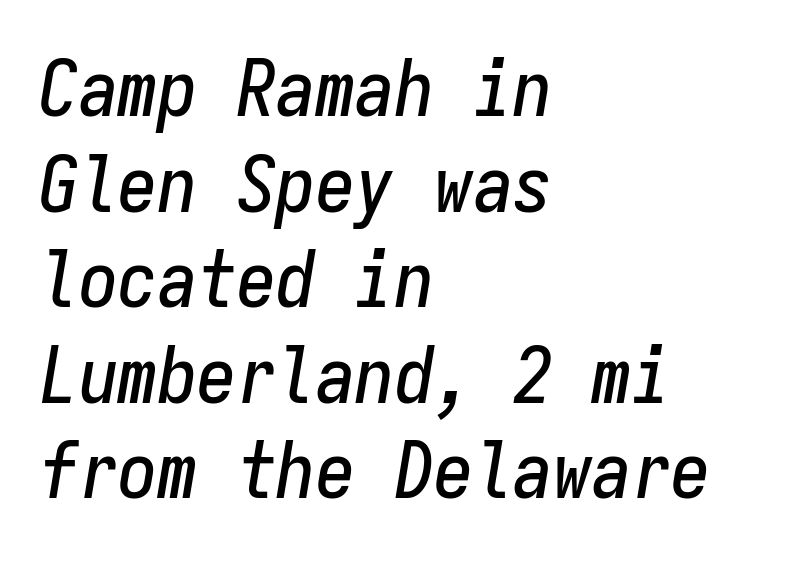
The image shows 79 px condensed type, italic (leaning right), monospaced; set left-aligned, line spacing 1.21x, normal letter spacing, not underlined; low stroke contrast and a medium x-height.
